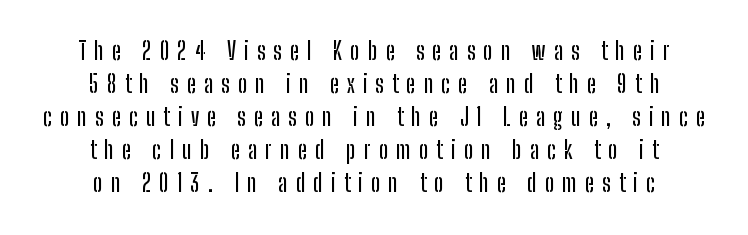
Lines of text with bare space underneath. Notice how the passage keeps no hard edge, just a central spine. The passage shown stacks its lines at a standard gap. These lines have a slow, spaced-out rhythm from letter to letter.
